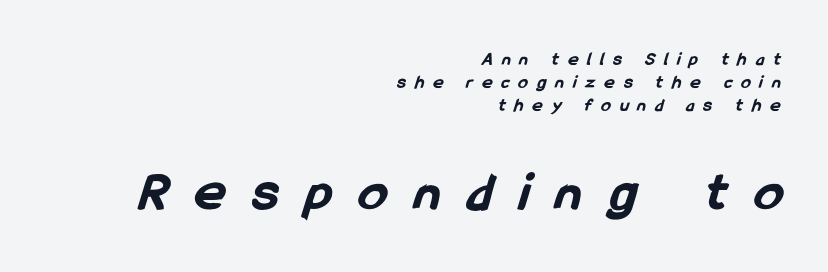
Q: Is the text bold? A: Yes.
Q: Is the typeface a serif or a sans-serif typeface? A: Sans-serif.
Q: Is the text underlined? A: No.
Q: How is the paragraph aligned? A: Right-aligned.
Q: Is the spacing between letters normal or unusually wide? A: Unusually wide.
Q: Which block of text is set in a larger size, the first (top) or the second (bottom)? A: The second (bottom) one.
Q: Width (condensed, normal, or wide)? A: Condensed.
Q: Stroke contrast? A: Low.
Q: x-height? A: Medium.
Q: Monospaced? A: No.
